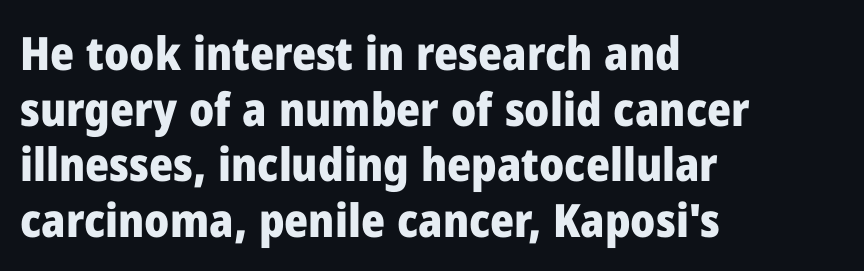
{"serif": "no", "italic": "no", "bold": "yes", "weight": "heavy", "width": "normal", "stroke_contrast": "low", "x_height": "medium", "monospaced": "no", "underline": "no", "align": "left", "line_spacing_ratio": 1.21, "letter_spacing": "normal", "letter_spacing_em": 0.0, "glyph_px": 46}
